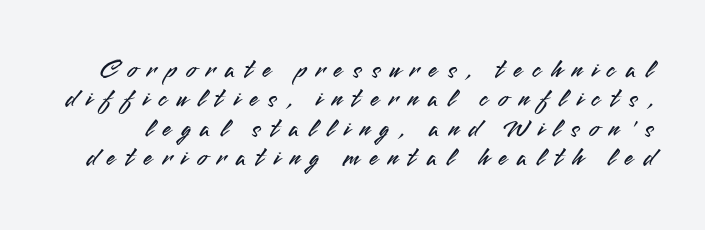
The image shows 26 px text type; set tight line spacing (1.13x), unusually wide letter spacing (+0.37 em), not underlined.
